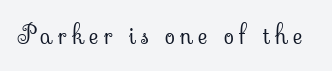
{"italic": "no", "bold": "no", "underline": "no", "letter_spacing": "wide", "letter_spacing_em": 0.2, "glyph_px": 26}
